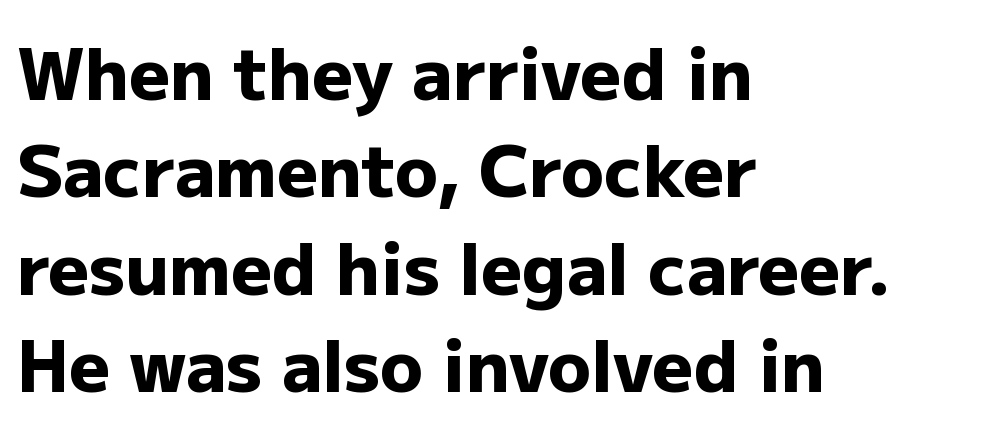
A typesetter would call this zero additional tracking. Heft: maximum for text — a bold. This is the regular roman posture of the typeface. The specimen omits any rule beneath the text block's lines.
